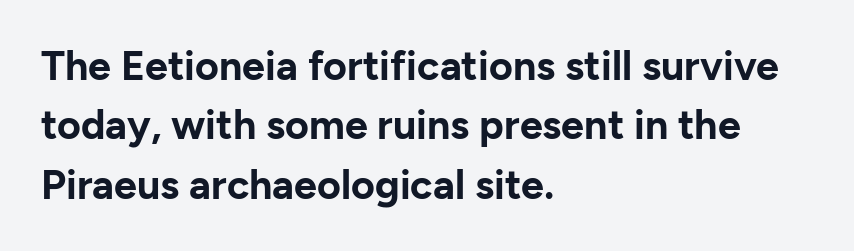
Q: Is the text bold? A: Yes.
Q: Is the text italic (slanted)? A: No, it is upright.
Q: Is the typeface a serif or a sans-serif typeface? A: Sans-serif.
Q: Is the text underlined? A: No.
Q: How is the paragraph aligned? A: Left-aligned.
Q: Is the spacing between letters normal or unusually wide? A: Normal.
Q: Is the spacing between lines tight, normal or loose? A: Normal.
Q: Width (condensed, normal, or wide)? A: Normal.
Q: Stroke contrast? A: Low.
Q: x-height? A: Medium.
Q: Monospaced? A: No.
